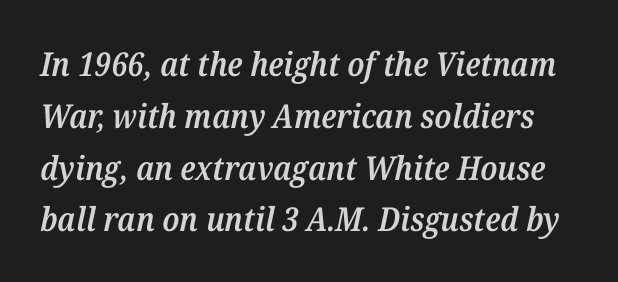
The rendering uses a moderate line-height, typical for paragraphs. This sample has the flowing, uneven cadence of proportional lettering. Descenders hang freely into open space. Is the type slanted? Yes — the strokes lean at a clear angle.
